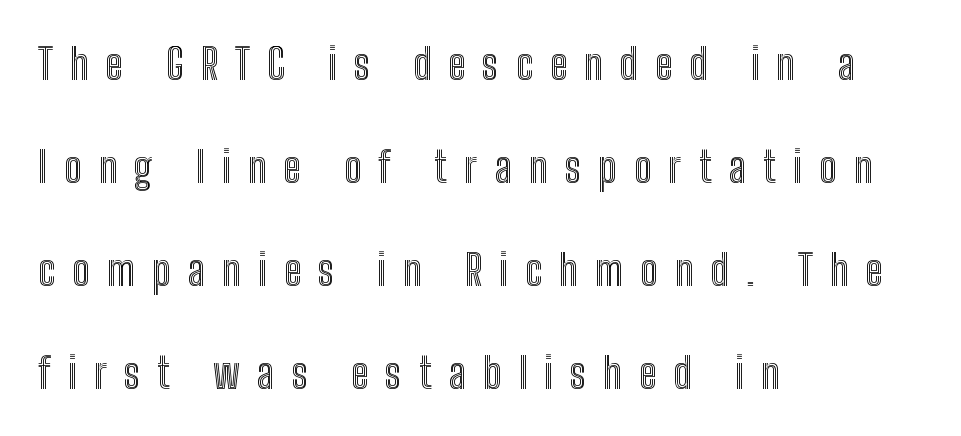
The image shows 42 px condensed type, upright; set left-aligned, loose line spacing (2.45x), unusually wide letter spacing (+0.41 em), not underlined; a medium x-height.
